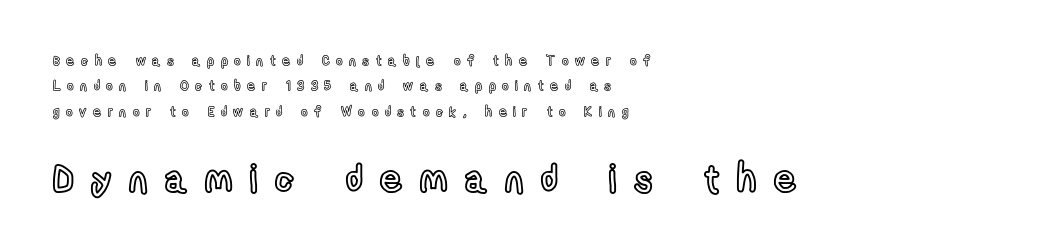
The image shows 38 px condensed type, upright; set left-aligned, line spacing 1.82x, unusually wide letter spacing (+0.47 em), not underlined; the second (bottom) block is 2.71x larger; a medium x-height.
